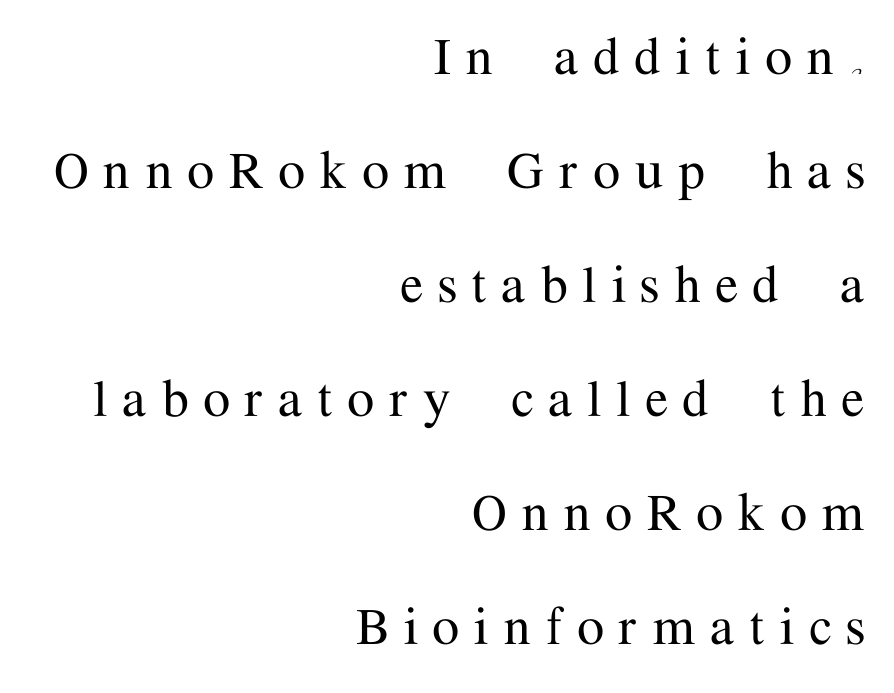
The image shows 61 px serif type, upright; set right-aligned, line spacing 1.87x, unusually wide letter spacing (+0.26 em), not underlined; medium stroke contrast and a medium x-height.
